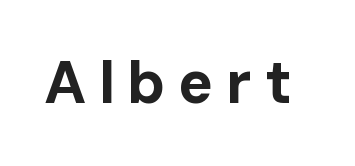
Q: Is the text bold? A: Yes.
Q: Is the text italic (slanted)? A: No, it is upright.
Q: Is the typeface a serif or a sans-serif typeface? A: Sans-serif.
Q: Is the text underlined? A: No.
Q: Is the spacing between letters normal or unusually wide? A: Unusually wide.
Q: Width (condensed, normal, or wide)? A: Normal.
Q: Stroke contrast? A: Low.
Q: x-height? A: Medium.
Q: Monospaced? A: No.
